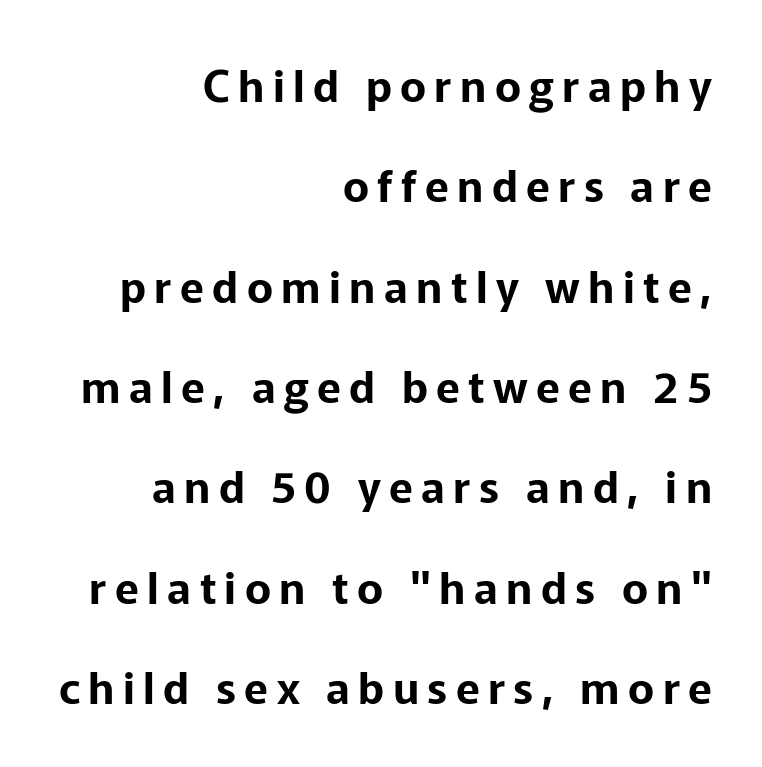
The lettering holds an erect, upright posture throughout. The passage shown is typed in a proportional face where columns would drift. This rendering features lettering with no underline. Casual observation: everything's shoved over to the right. Letterform terminals end flat and unadorned throughout the passage. Does the leading feel generous? Absolutely, it's lavish.
